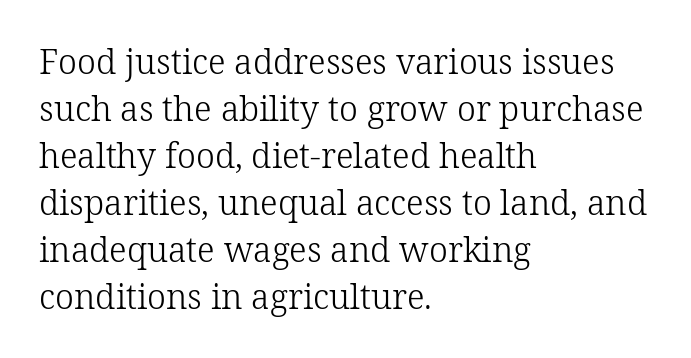
Q: Is the text bold? A: No.
Q: Is the text italic (slanted)? A: No, it is upright.
Q: Is the typeface a serif or a sans-serif typeface? A: Serif.
Q: Is the text underlined? A: No.
Q: How is the paragraph aligned? A: Left-aligned.
Q: Is the spacing between letters normal or unusually wide? A: Normal.
Q: Is the spacing between lines tight, normal or loose? A: Normal.
Q: Width (condensed, normal, or wide)? A: Normal.
Q: Stroke contrast? A: Low.
Q: x-height? A: Medium.
Q: Monospaced? A: No.
